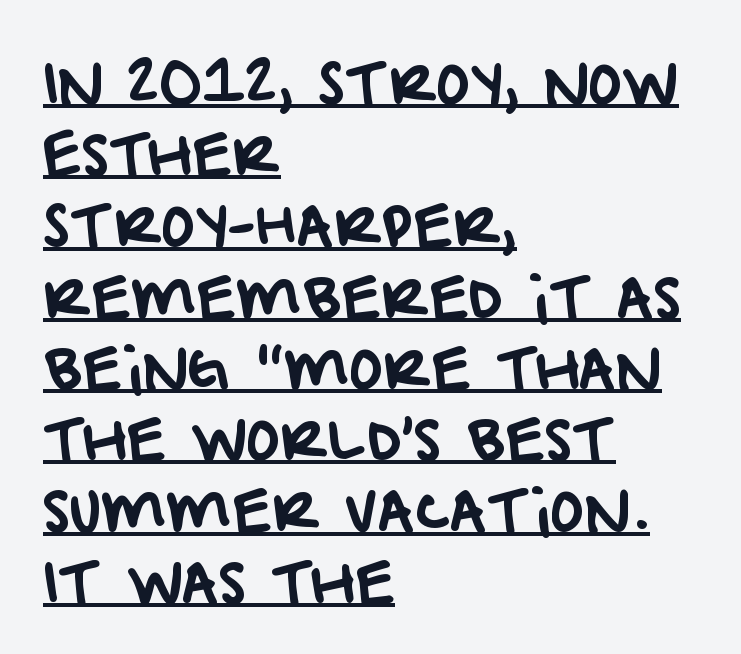
{"serif": "no", "width": "normal", "stroke_contrast": "low", "x_height": "large", "monospaced": "no", "underline": "yes", "align": "left", "line_spacing": "normal", "line_spacing_ratio": 1.25, "letter_spacing": "normal", "letter_spacing_em": 0.0, "glyph_px": 57}
